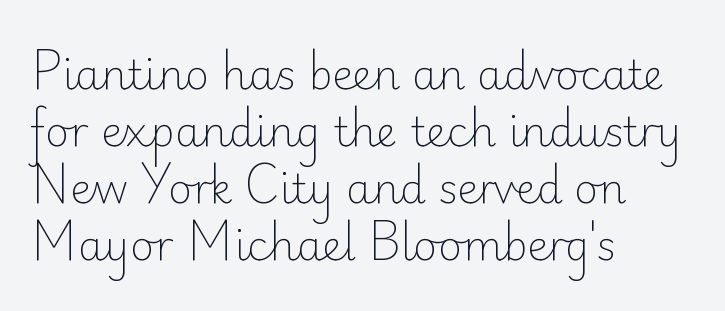
The image shows 41 px light sans-serif type, upright; set left-aligned, normal line spacing (1.39x), normal letter spacing, not underlined; low stroke contrast and a small x-height.
